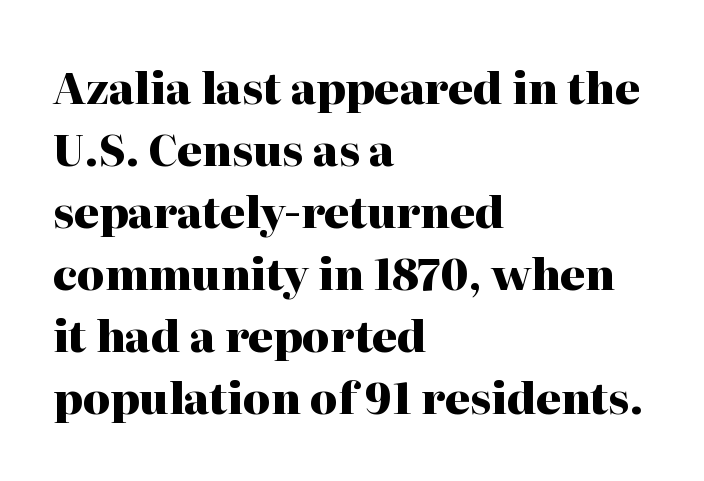
The image shows 43 px heavy serif type, upright; set left-aligned, normal line spacing (1.44x), normal letter spacing, not underlined; high stroke contrast and a medium x-height.
